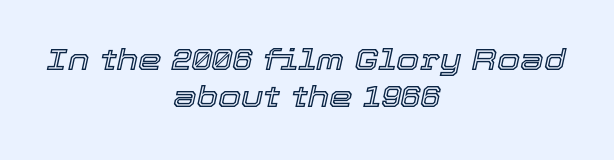
Look at the tracking — it's just the regular setting, nothing added. The letters advance in unequal steps, a hallmark of proportional type. The paragraph shown floats in the horizontal middle. Unmarked baselines from the first word to the last.
